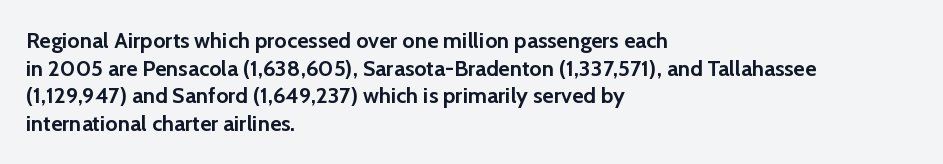
{"italic": "no", "bold": "yes", "underline": "no", "align": "left", "line_spacing": "normal", "line_spacing_ratio": 1.26, "letter_spacing": "normal", "letter_spacing_em": 0.0, "glyph_px": 22}
